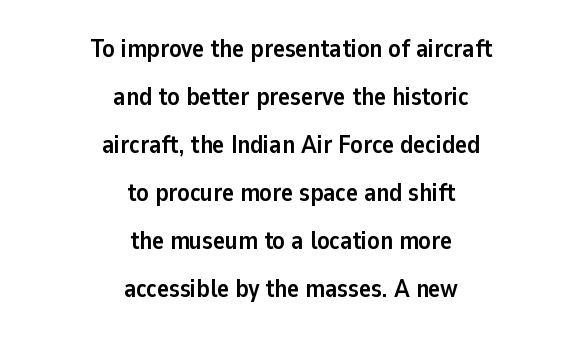
The image shows 25 px bold type, upright; set centered, loose line spacing (1.92x), normal letter spacing, not underlined.
